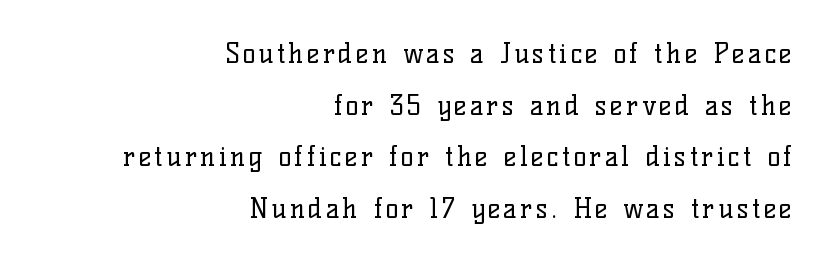
{"italic": "no", "bold": "no", "underline": "no", "align": "right", "line_spacing": "loose", "line_spacing_ratio": 1.91, "glyph_px": 27}
